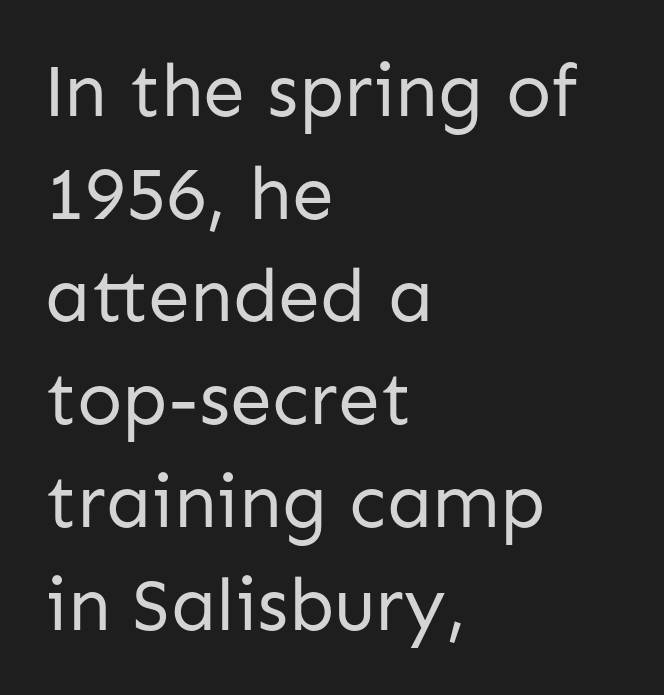
The image shows 75 px regular-weight sans-serif type, upright; set left-aligned, normal line spacing (1.37x), normal letter spacing, not underlined; low stroke contrast and a medium x-height.
